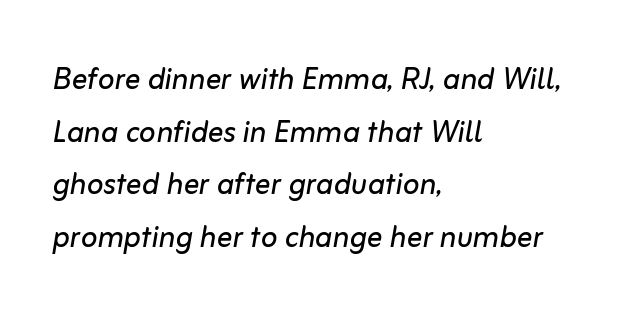
Q: Is the text bold? A: No.
Q: Is the text italic (slanted)? A: Yes, it leans right by about 10 degrees.
Q: Is the text underlined? A: No.
Q: How is the paragraph aligned? A: Left-aligned.
Q: Is the spacing between letters normal or unusually wide? A: Normal.
Q: Is the spacing between lines tight, normal or loose? A: Normal.
Q: Width (condensed, normal, or wide)? A: Normal.
Q: Stroke contrast? A: Low.
Q: x-height? A: Medium.
Q: Monospaced? A: No.
